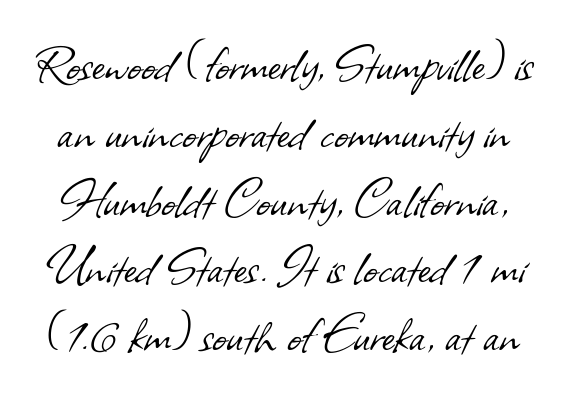
The image shows 60 px light sans-serif type; set tight line spacing (1.13x), normal letter spacing, not underlined; low stroke contrast and a small x-height.
